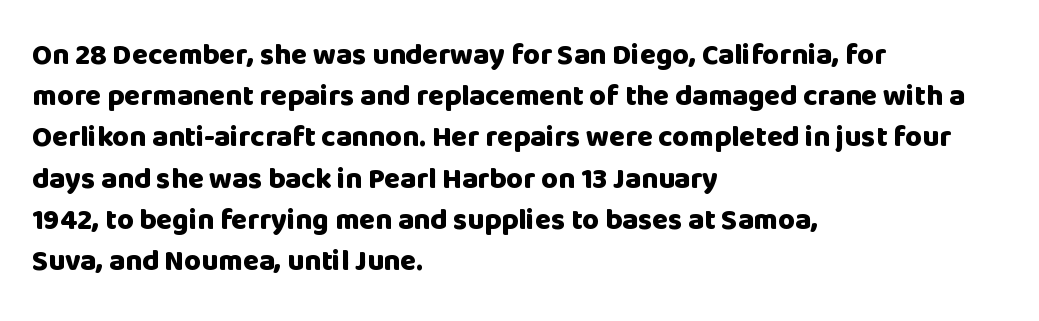
Q: Is the text bold? A: Yes.
Q: Is the text italic (slanted)? A: No, it is upright.
Q: Is the typeface a serif or a sans-serif typeface? A: Sans-serif.
Q: Is the text underlined? A: No.
Q: How is the paragraph aligned? A: Left-aligned.
Q: Is the spacing between letters normal or unusually wide? A: Normal.
Q: Is the spacing between lines tight, normal or loose? A: Normal.
Q: Width (condensed, normal, or wide)? A: Normal.
Q: Stroke contrast? A: Low.
Q: x-height? A: Large.
Q: Monospaced? A: No.
